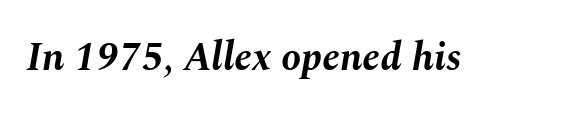
Here the designer chose a conventional face with non-uniform glyph widths. Bold? Absolutely — the strokes are thick and heavy. Nobody drew a line under any word here. Every character sits at an angle, as italics do. Letter spacing: default.
